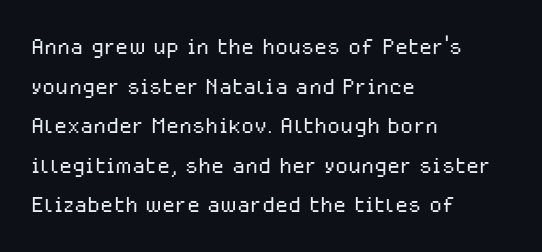
The image shows 30 px light sans-serif type, upright; set left-aligned, normal line spacing (1.32x), normal letter spacing, not underlined; low stroke contrast and a medium x-height.
